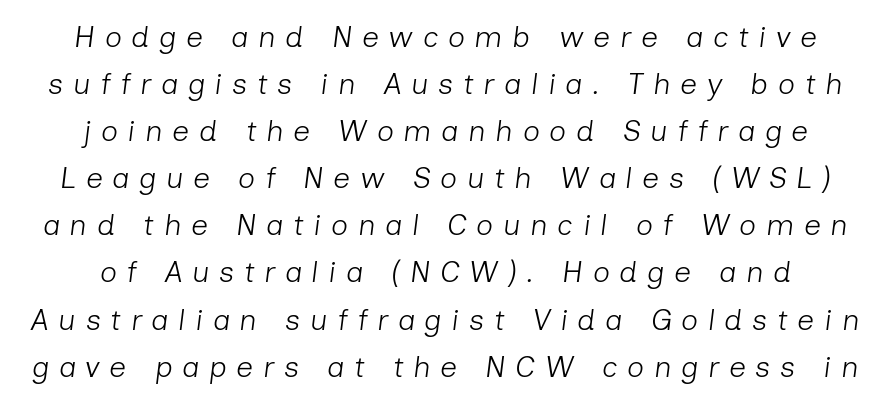
The image shows 30 px light type, italic (leaning right); set centered, normal line spacing (1.57x), unusually wide letter spacing (+0.32 em), not underlined; low stroke contrast and a medium x-height.
